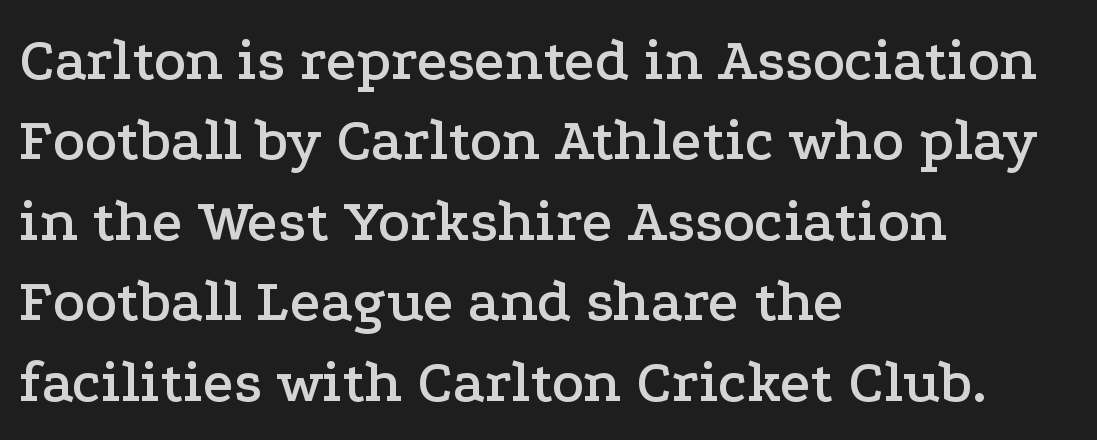
The face used here is proportionally spaced, like ordinary book or web type. Posture: upright roman. Classification — serif. Bare-footed words on every line. Caption: standard tracking, unaltered. Leading: standard.
